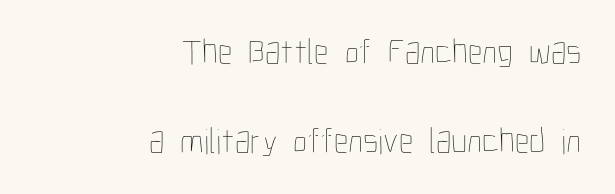
{"italic": "no", "bold": "no", "weight": "thin", "width": "condensed", "stroke_contrast": "low", "x_height": "medium", "monospaced": "no", "underline": "no", "align": "right", "line_spacing": "loose", "line_spacing_ratio": 2.47, "letter_spacing": "normal", "letter_spacing_em": 0.0, "glyph_px": 36}
